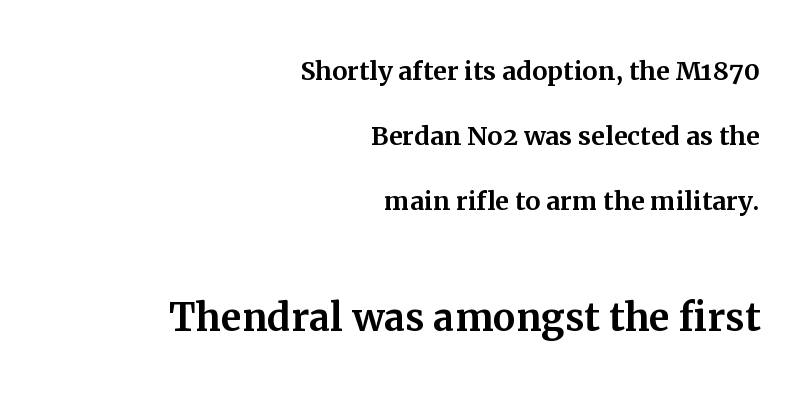
Note the varied advance widths — an 'i' is clearly narrower than an 'm'. The composition opens small and finishes big. The face used here is rendered with its standard letterfit. Underline: absent. The rag falls on the left side of this text block. Successive baselines arrive slowly, with a big drop between each.
